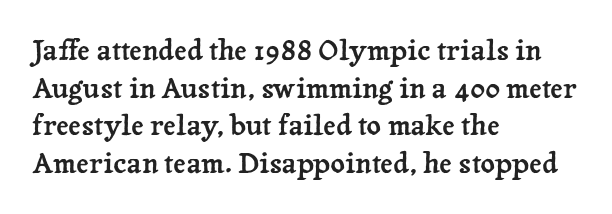
{"serif": "yes", "italic": "no", "width": "normal", "stroke_contrast": "low", "x_height": "medium", "monospaced": "no", "underline": "no", "align": "left", "line_spacing": "normal", "line_spacing_ratio": 1.34, "letter_spacing": "normal", "letter_spacing_em": 0.0, "glyph_px": 28}
